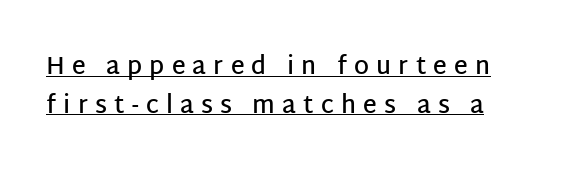
The image shows 24 px text type, upright; set normal line spacing (1.61x), unusually wide letter spacing (+0.3 em), underlined.
